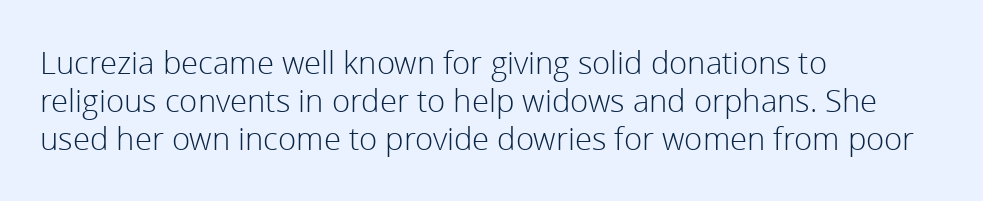
The area under the type is left untouched. Is this a sans? Yes — the strokes have no serifs. Italic? Not at all — the glyphs are vertical. Tracking here is standard; glyphs follow each other at the usual distance. Think of a printed novel: that variable character pitch is what you see here.
